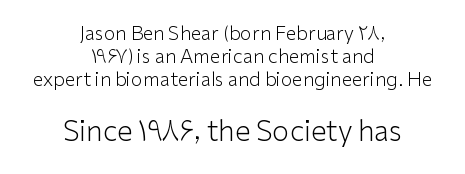
Q: Is the text bold? A: No.
Q: Is the text italic (slanted)? A: No, it is upright.
Q: Is the typeface a serif or a sans-serif typeface? A: Sans-serif.
Q: Is the text underlined? A: No.
Q: How is the paragraph aligned? A: Centered.
Q: Is the spacing between letters normal or unusually wide? A: Normal.
Q: Which block of text is set in a larger size, the first (top) or the second (bottom)? A: The second (bottom) one.
Q: Width (condensed, normal, or wide)? A: Normal.
Q: Stroke contrast? A: Low.
Q: x-height? A: Medium.
Q: Monospaced? A: No.
